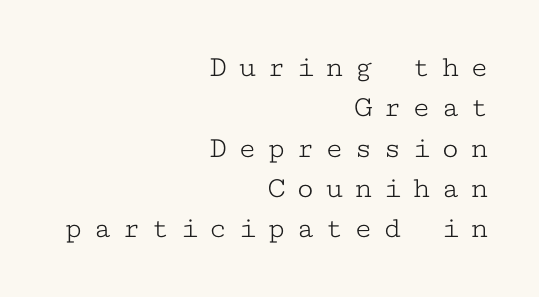
Observe the wide spacing: letters keep a clear distance from each other. The letters carry serifs — small finishing strokes at the ends of their stems. Is this a fixed-width face? Yes — each glyph sits in an identical cell. This is not heavy type; no bold has been used.
